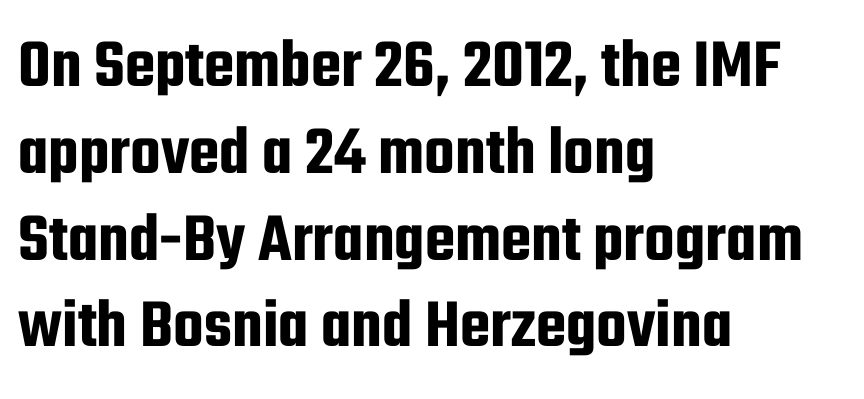
{"serif": "no", "italic": "no", "width": "condensed", "stroke_contrast": "low", "x_height": "medium", "monospaced": "no", "underline": "no", "align": "left", "line_spacing_ratio": 1.24, "letter_spacing": "normal", "letter_spacing_em": 0.0, "glyph_px": 70}
